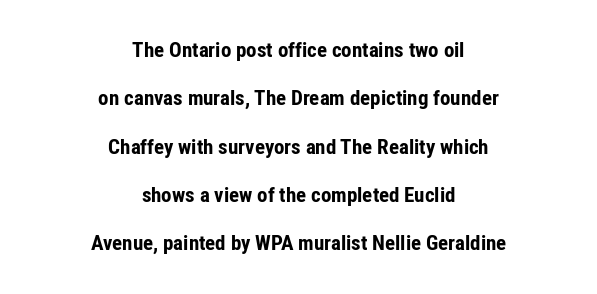
Q: Is the text bold? A: Yes.
Q: Is the text italic (slanted)? A: No, it is upright.
Q: Is the text underlined? A: No.
Q: How is the paragraph aligned? A: Centered.
Q: Is the spacing between letters normal or unusually wide? A: Normal.
Q: Is the spacing between lines tight, normal or loose? A: Loose.
